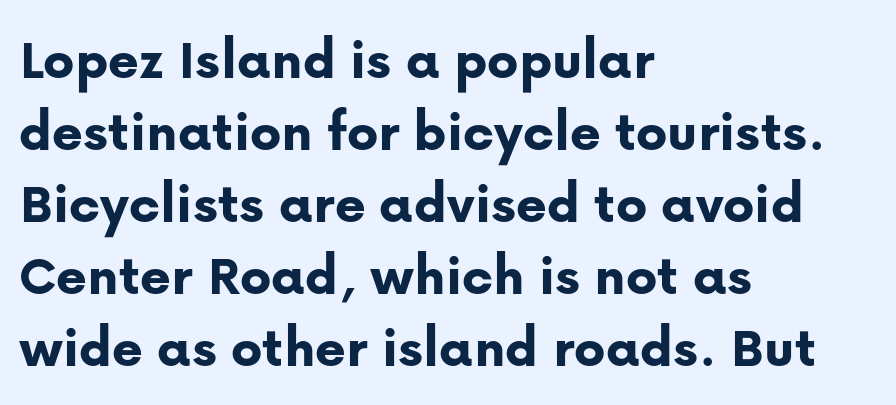
Q: Is the text bold? A: Yes.
Q: Is the text italic (slanted)? A: No, it is upright.
Q: Is the typeface a serif or a sans-serif typeface? A: Sans-serif.
Q: Is the text underlined? A: No.
Q: How is the paragraph aligned? A: Left-aligned.
Q: Is the spacing between letters normal or unusually wide? A: Normal.
Q: Width (condensed, normal, or wide)? A: Normal.
Q: Stroke contrast? A: Low.
Q: x-height? A: Medium.
Q: Monospaced? A: No.
